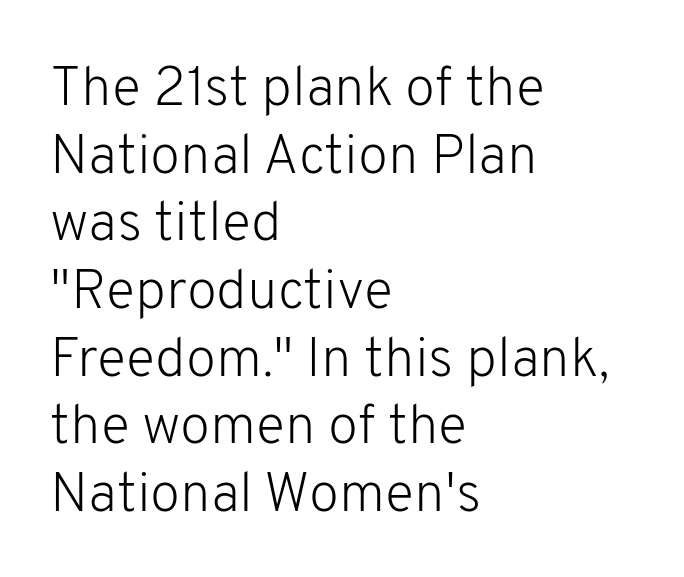
Q: Is the text bold? A: No.
Q: Is the text italic (slanted)? A: No, it is upright.
Q: Is the typeface a serif or a sans-serif typeface? A: Sans-serif.
Q: Is the text underlined? A: No.
Q: How is the paragraph aligned? A: Left-aligned.
Q: Is the spacing between letters normal or unusually wide? A: Normal.
Q: Width (condensed, normal, or wide)? A: Normal.
Q: Stroke contrast? A: Low.
Q: x-height? A: Medium.
Q: Monospaced? A: No.
